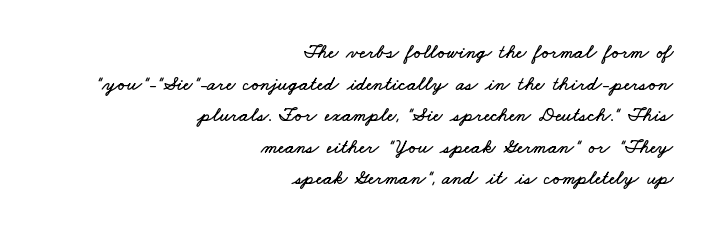
{"underline": "no", "align": "right", "line_spacing": "normal", "line_spacing_ratio": 1.58, "letter_spacing": "normal", "letter_spacing_em": 0.0, "glyph_px": 20}
